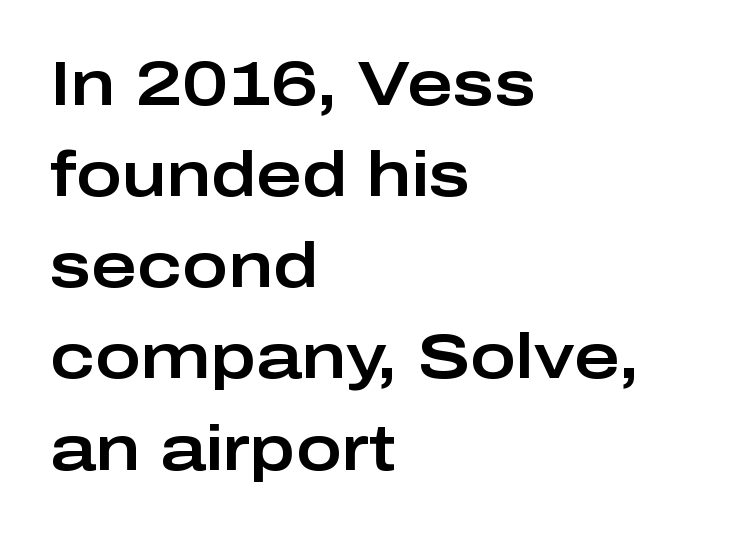
The rendering uses natural spacing where letterforms have individual widths. Reading down the block, your eye returns to a fixed left position each line. Notice how descenders clear the ascenders below comfortably — that's standard leading. Rendered with straight, roman letterforms. Check under the words: just untouched page. Grotesque or geometric, the face here clearly has no serifs.
